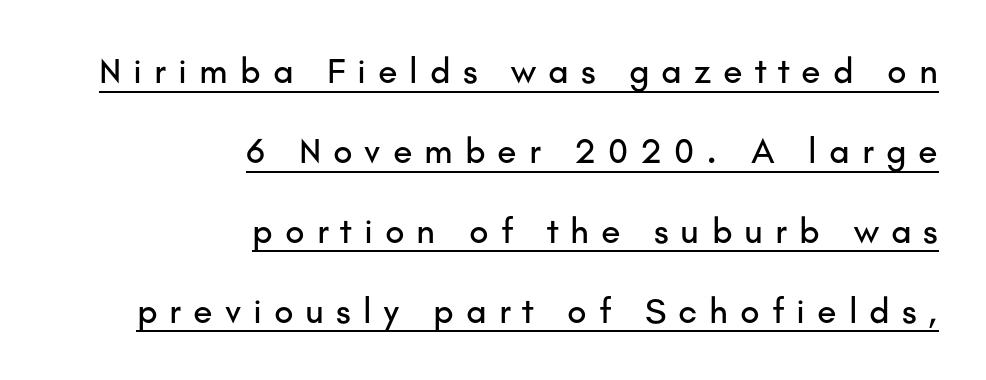
{"serif": "no", "italic": "no", "width": "normal", "stroke_contrast": "low", "x_height": "small", "monospaced": "no", "underline": "yes", "align": "right", "line_spacing": "loose", "line_spacing_ratio": 2.22, "letter_spacing": "wide", "letter_spacing_em": 0.33, "glyph_px": 36}
